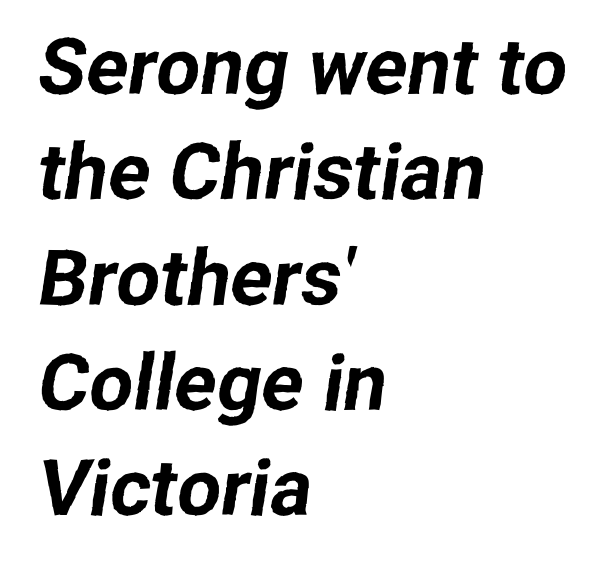
The image shows 78 px sans-serif type; set left-aligned, normal line spacing (1.35x), normal letter spacing, not underlined; low stroke contrast and a medium x-height.
